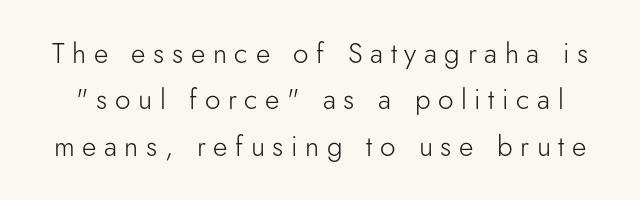
The space directly below the letters is spotless. The tracking jumps out immediately: characters are airy and widely separated. Proportional: the letters do not fall into vertical columns. A sans-serif font was chosen for this passage.
